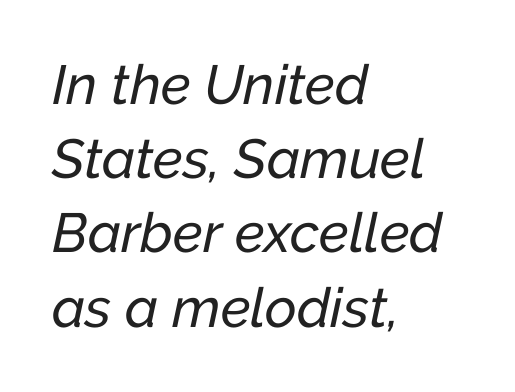
Line starts are locked; line ends wander. Think of a printed novel: that variable character pitch is what you see here. The specimen reads as italic at a glance. You could call the tracking neutral — neither tight nor loose. The designer left line spacing at the default.
